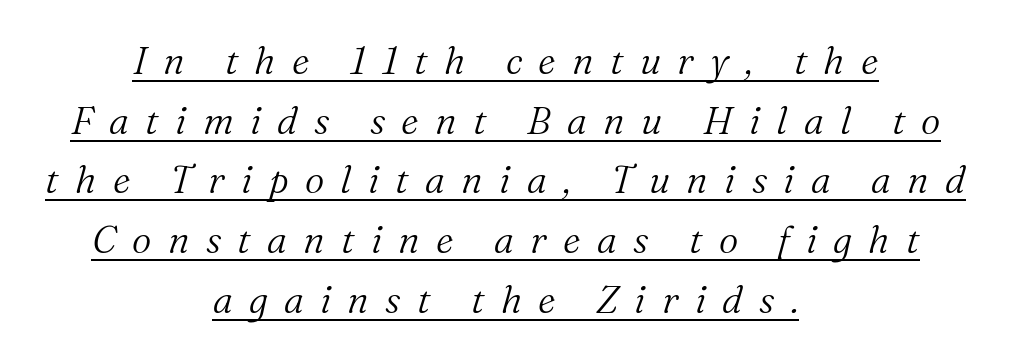
Q: Is the text bold? A: No.
Q: Is the text italic (slanted)? A: Yes, it leans right by about 16 degrees.
Q: Is the typeface a serif or a sans-serif typeface? A: Serif.
Q: Is the text underlined? A: Yes.
Q: How is the paragraph aligned? A: Centered.
Q: Is the spacing between letters normal or unusually wide? A: Unusually wide.
Q: Is the spacing between lines tight, normal or loose? A: Normal.
Q: Width (condensed, normal, or wide)? A: Normal.
Q: Stroke contrast? A: Medium.
Q: x-height? A: Medium.
Q: Monospaced? A: No.
